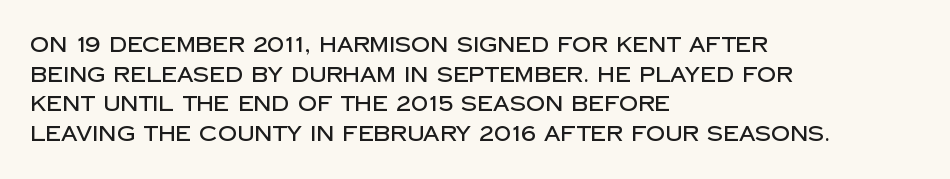
{"italic": "no", "underline": "no", "align": "left", "line_spacing": "normal", "line_spacing_ratio": 1.41, "letter_spacing": "normal", "letter_spacing_em": 0.0, "glyph_px": 21}
